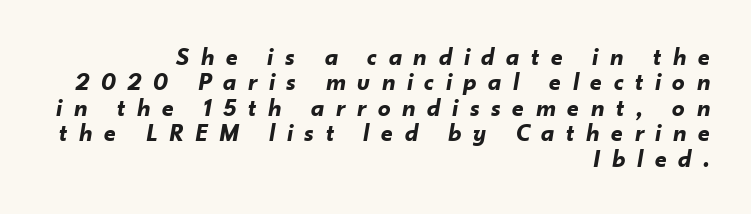
The image shows 25 px bold type, italic (leaning right); set right-aligned, tight line spacing (1.02x), unusually wide letter spacing (+0.47 em), not underlined.
